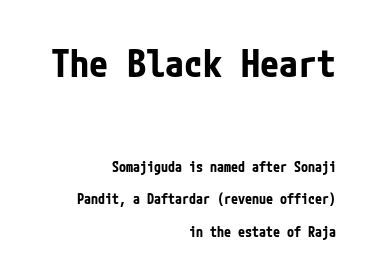
Q: Is the text bold? A: Yes.
Q: Is the text italic (slanted)? A: No, it is upright.
Q: Is the typeface a serif or a sans-serif typeface? A: Sans-serif.
Q: Is the text underlined? A: No.
Q: How is the paragraph aligned? A: Right-aligned.
Q: Is the spacing between letters normal or unusually wide? A: Normal.
Q: Is the spacing between lines tight, normal or loose? A: Loose.
Q: Which block of text is set in a larger size, the first (top) or the second (bottom)? A: The first (top) one.
Q: Width (condensed, normal, or wide)? A: Condensed.
Q: Stroke contrast? A: Low.
Q: x-height? A: Medium.
